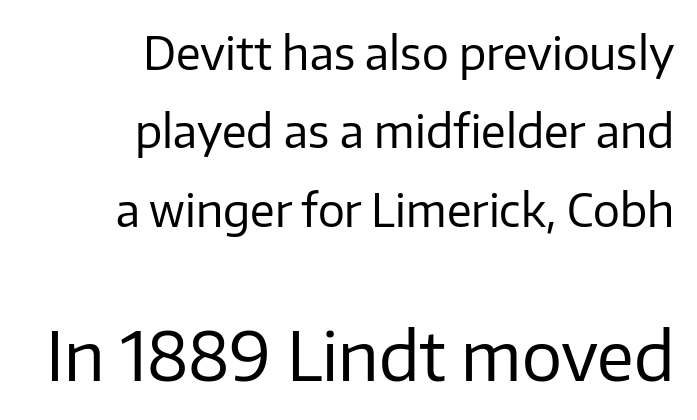
Q: Is the text bold? A: No.
Q: Is the text italic (slanted)? A: No, it is upright.
Q: Is the typeface a serif or a sans-serif typeface? A: Sans-serif.
Q: Is the text underlined? A: No.
Q: How is the paragraph aligned? A: Right-aligned.
Q: Is the spacing between letters normal or unusually wide? A: Normal.
Q: Which block of text is set in a larger size, the first (top) or the second (bottom)? A: The second (bottom) one.
Q: Width (condensed, normal, or wide)? A: Normal.
Q: Stroke contrast? A: Low.
Q: x-height? A: Medium.
Q: Monospaced? A: No.
